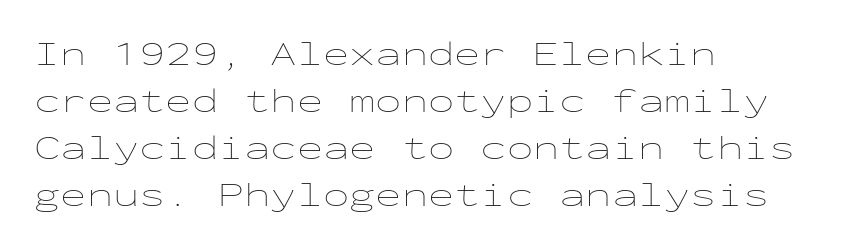
All the whitespace from short lines collects on the right. No word sits above an underline. Counters stay open thanks to moderate or lighter strokes. You could call the tracking neutral — neither tight nor loose. The designer left line spacing at the default.
